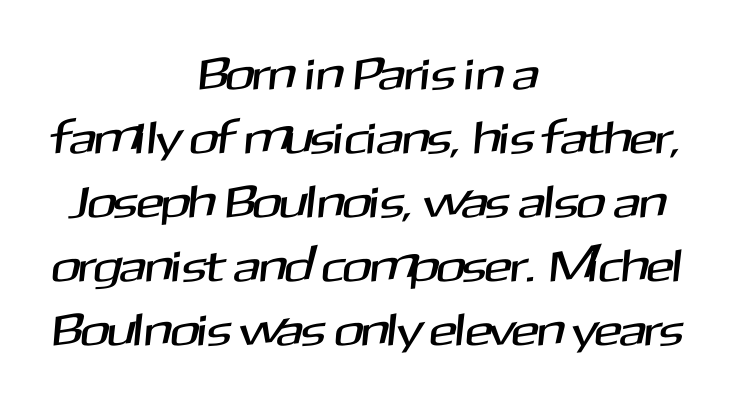
The image shows 46 px sans-serif type; set centered, normal line spacing (1.39x), normal letter spacing, not underlined; medium stroke contrast and a medium x-height.
